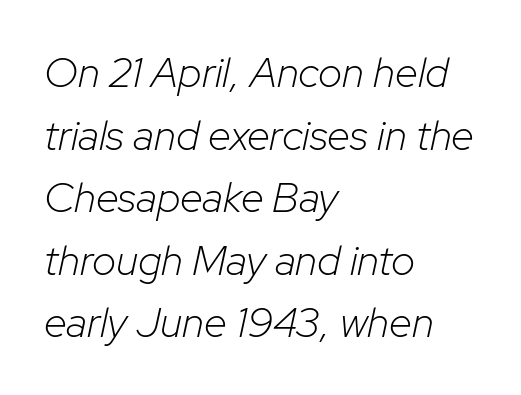
Q: Is the text bold? A: No.
Q: Is the text italic (slanted)? A: Yes, it leans right by about 12 degrees.
Q: Is the text underlined? A: No.
Q: How is the paragraph aligned? A: Left-aligned.
Q: Is the spacing between letters normal or unusually wide? A: Normal.
Q: Is the spacing between lines tight, normal or loose? A: Normal.
Q: Width (condensed, normal, or wide)? A: Normal.
Q: Stroke contrast? A: Low.
Q: x-height? A: Medium.
Q: Monospaced? A: No.
